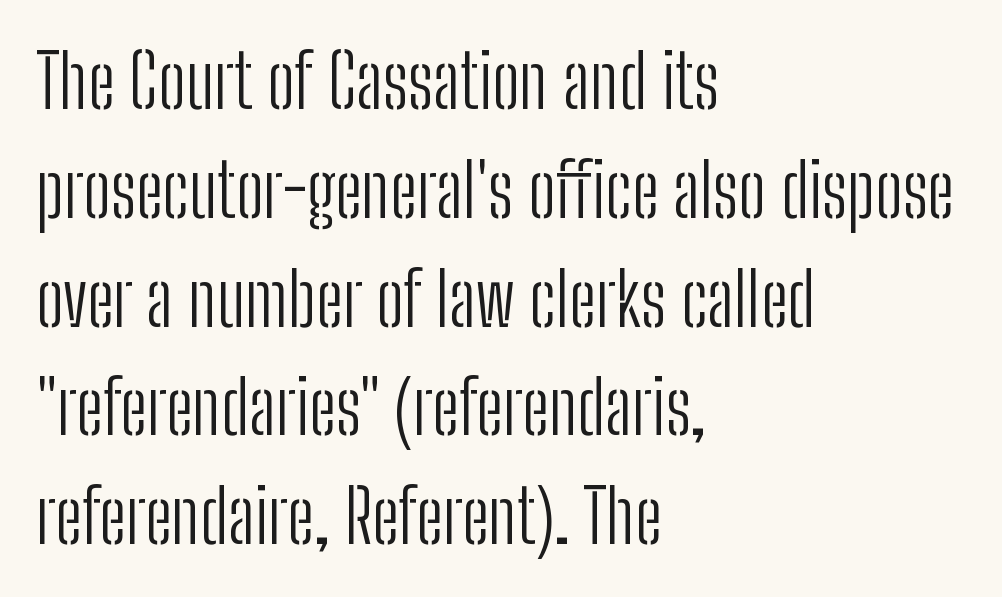
Q: Is the text bold? A: No.
Q: Is the text italic (slanted)? A: No, it is upright.
Q: Is the typeface a serif or a sans-serif typeface? A: Sans-serif.
Q: Is the text underlined? A: No.
Q: How is the paragraph aligned? A: Left-aligned.
Q: Is the spacing between letters normal or unusually wide? A: Normal.
Q: Is the spacing between lines tight, normal or loose? A: Normal.
Q: Width (condensed, normal, or wide)? A: Condensed.
Q: Stroke contrast? A: Low.
Q: x-height? A: Medium.
Q: Monospaced? A: No.
